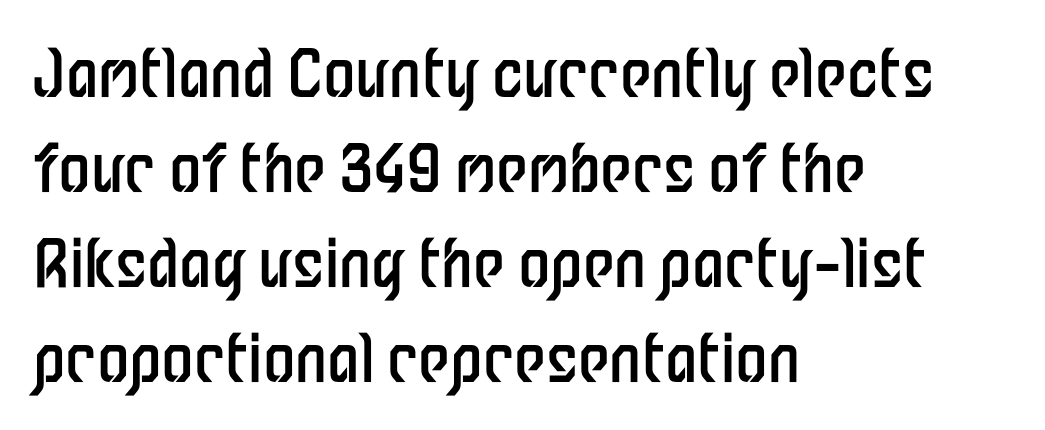
Italic: no, the glyphs are upright roman. Varying glyph widths throughout — classic text-font behaviour. These lines sit exactly where default settings would place them. A quiet, ordinary-to-light weight characterises the typeface.
